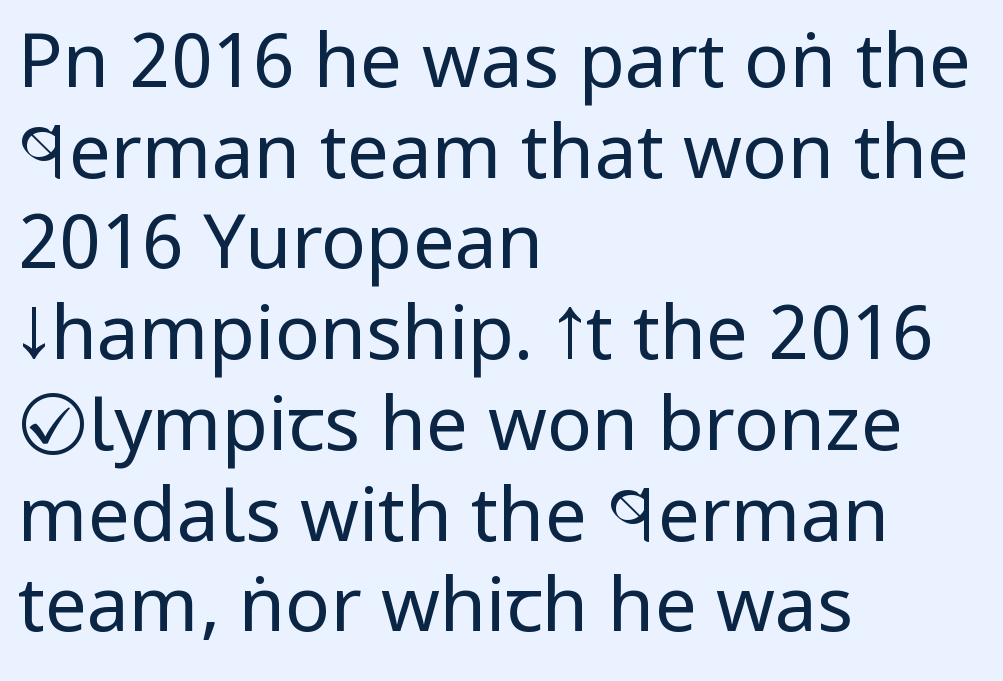
Typeset ragged right — the left edge is the straight one. If you drew a line through each stem, it would be perfectly vertical. The type is set solid horizontally, with unmodified tracking. The passage shown is typed in a proportional face where columns would drift.
